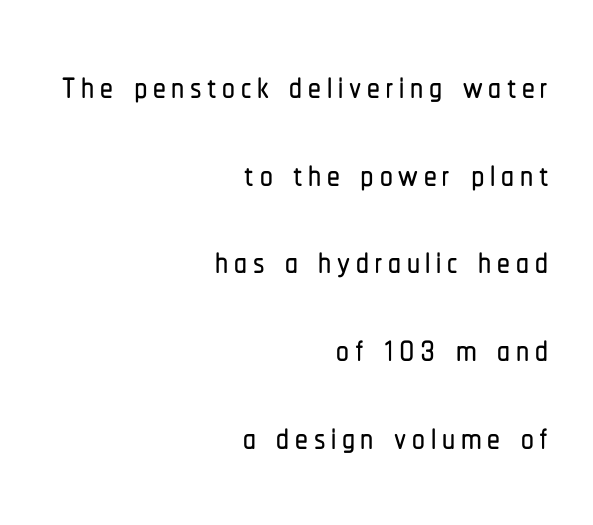
A clean baseline with only descenders dipping below it. Varying glyph widths throughout — classic text-font behaviour. Is the block centered? No — it sits flush against the right margin. The type sits square on the baseline with zero lean.
